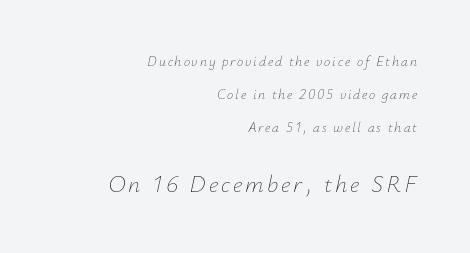
The passage shown stacks its lines with a broad gap. In CSS terms this would be text-align: right. Underlining? Definitely not there. Does the bottom block carry the larger type? Yes, it does. Every character sits at an angle, as italics do. Stems here are at most as thick as an everyday book face.
